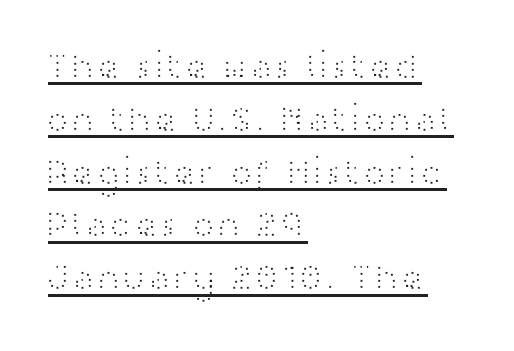
{"serif": "no", "italic": "no", "bold": "no", "weight": "light", "width": "wide", "stroke_contrast": "high", "x_height": "medium", "monospaced": "no", "underline": "yes", "align": "left", "line_spacing": "normal", "line_spacing_ratio": 1.39, "letter_spacing": "normal", "letter_spacing_em": 0.0, "glyph_px": 38}
